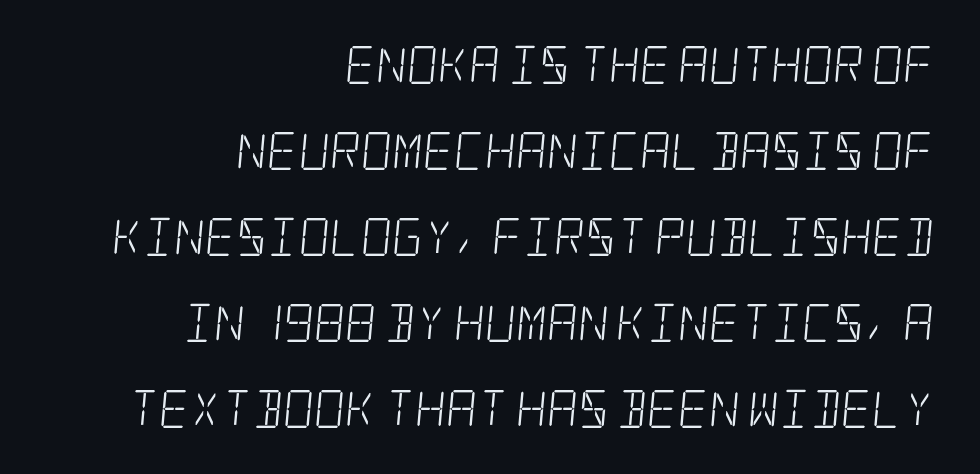
The image shows 38 px light, condensed serif type; set right-aligned, loose line spacing (2.26x), normal letter spacing, not underlined; low stroke contrast and a large x-height.
